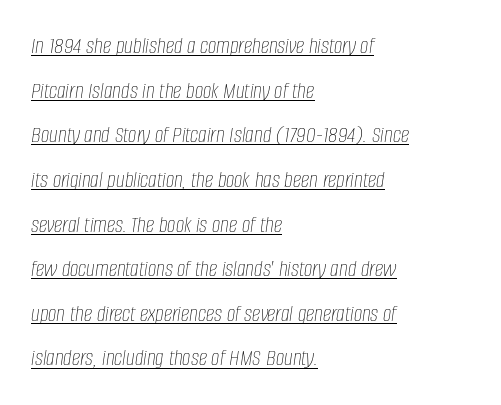
Q: Is the text bold? A: No.
Q: Is the text italic (slanted)? A: Yes, it leans right by about 8 degrees.
Q: Is the text underlined? A: Yes.
Q: How is the paragraph aligned? A: Left-aligned.
Q: Is the spacing between letters normal or unusually wide? A: Normal.
